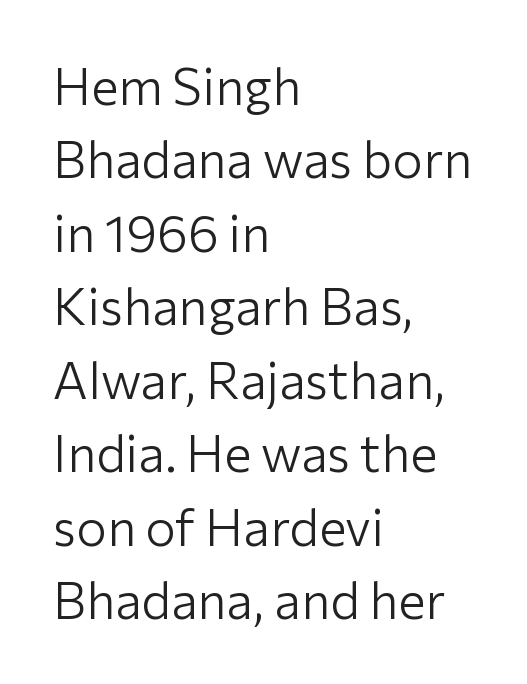
The characters display no serif detailing; their extremities are plain. A light-to-regular cut is what we see here. Proportional: the letters do not fall into vertical columns. A student would call this left alignment; a typographer would say flush left, rag right. Ascenders rise straight up at ninety degrees.
